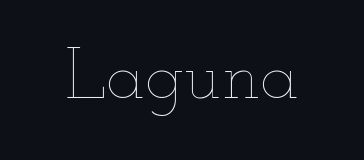
The image shows 73 px thin, wide type, upright; set normal letter spacing, not underlined; low stroke contrast and a small x-height.
